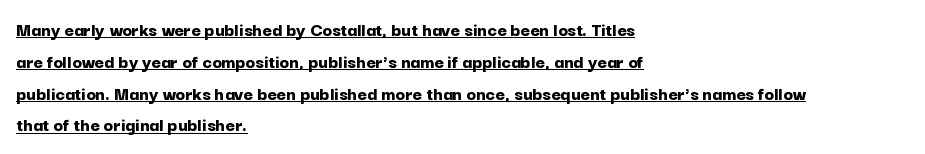
{"italic": "no", "bold": "yes", "underline": "yes", "align": "left", "line_spacing": "normal", "line_spacing_ratio": 1.59, "letter_spacing": "normal", "letter_spacing_em": 0.0, "glyph_px": 20}
